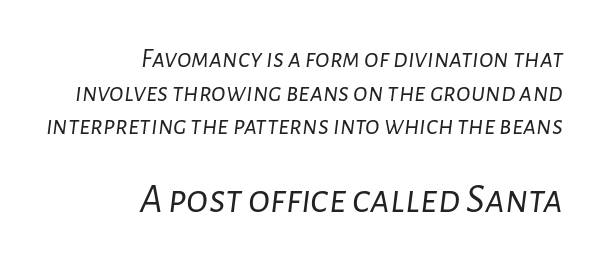
The glyphs are unaccompanied by any horizontal stroke below them. Stroke mass is kept to a normal reading level or below. Compared with a flush-left layout, this one pins lines to the opposite, right side. Here the designer chose a conventional face with non-uniform glyph widths. The specimen reads as italic at a glance.
